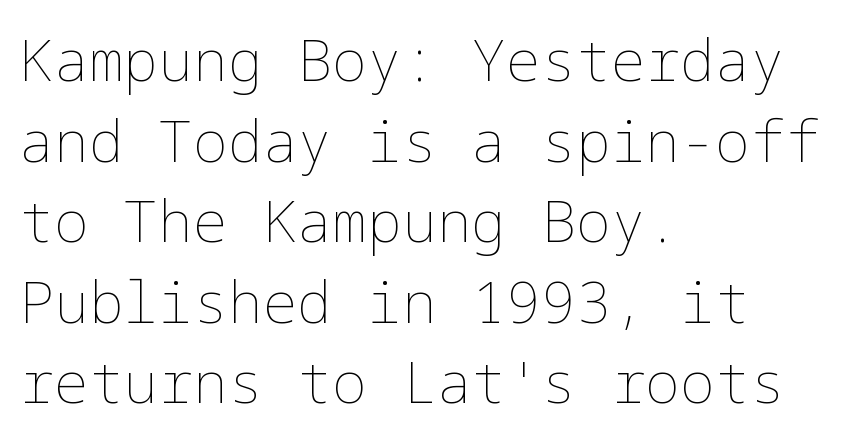
Interline gaps are of average width in this sample. Lines of text with bare space underneath. Layout note: lines flush left. The characters are drawn with everyday or finer stroke widths. In terms of posture, this sample is upright. The passage shown has conventional tracking throughout.
